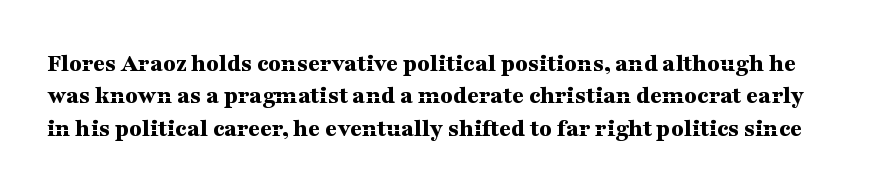
Q: Is the text bold? A: Yes.
Q: Is the text italic (slanted)? A: No, it is upright.
Q: Is the text underlined? A: No.
Q: Is the spacing between letters normal or unusually wide? A: Normal.
Q: Is the spacing between lines tight, normal or loose? A: Normal.
